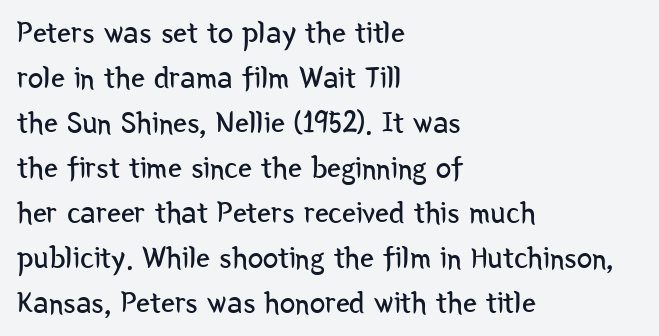
Q: Is the text bold? A: No.
Q: Is the text italic (slanted)? A: No, it is upright.
Q: Is the typeface a serif or a sans-serif typeface? A: Sans-serif.
Q: Is the text underlined? A: No.
Q: How is the paragraph aligned? A: Left-aligned.
Q: Is the spacing between letters normal or unusually wide? A: Normal.
Q: Is the spacing between lines tight, normal or loose? A: Normal.
Q: Width (condensed, normal, or wide)? A: Condensed.
Q: Stroke contrast? A: Low.
Q: x-height? A: Medium.
Q: Monospaced? A: No.
